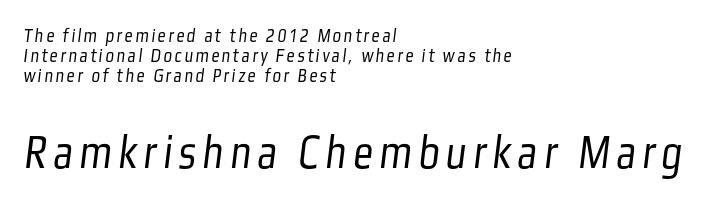
Is the type heavy? It reads as light-to-regular instead. Does the copy run flush right? No — it runs flush left. You can tell from the bare stems that sans-serif type was used. The passage shown is not underscored anywhere. One glance says dense: line gaps are narrower than usual. Note the varied advance widths — an 'i' is clearly narrower than an 'm'.
